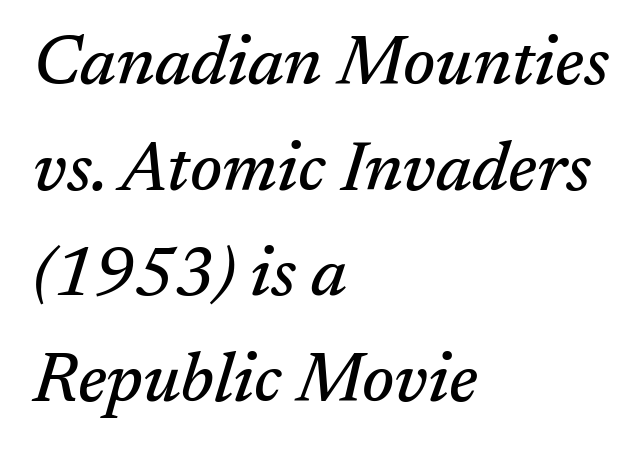
Does the leading feel generous? No, just average. Clear beneath every line of the passage. Each letter keeps its own natural width here, so spacing adapts to shape. Spacing between characters is what you'd get straight out of the box.
